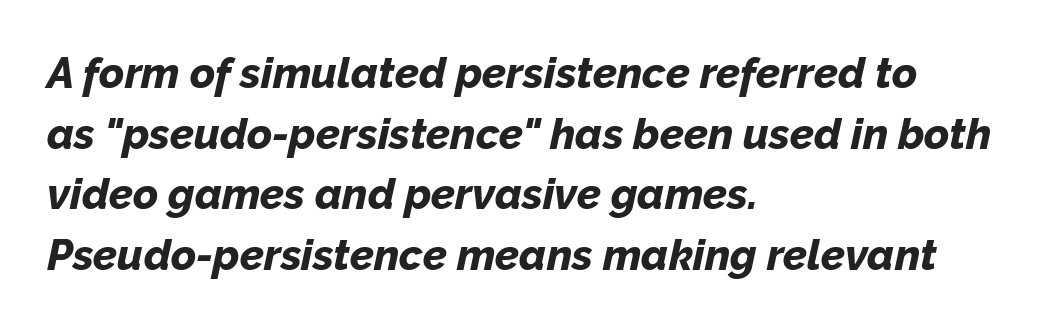
{"italic": "yes", "lean": "right", "slant_degrees": 12, "bold": "yes", "weight": "bold", "width": "normal", "stroke_contrast": "low", "x_height": "medium", "monospaced": "no", "underline": "no", "align": "left", "line_spacing": "normal", "line_spacing_ratio": 1.41, "letter_spacing": "normal", "letter_spacing_em": 0.0, "glyph_px": 43}
